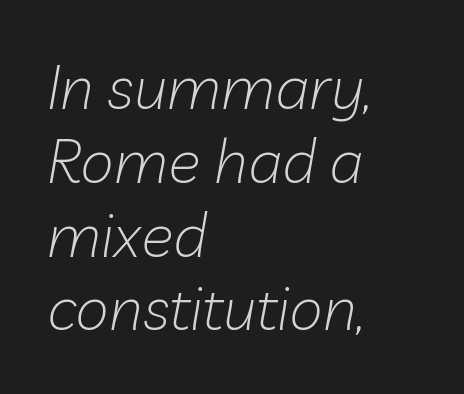
Q: Is the text bold? A: No.
Q: Is the text italic (slanted)? A: Yes, it leans right by about 10 degrees.
Q: Is the text underlined? A: No.
Q: How is the paragraph aligned? A: Left-aligned.
Q: Is the spacing between letters normal or unusually wide? A: Normal.
Q: Width (condensed, normal, or wide)? A: Normal.
Q: Stroke contrast? A: Low.
Q: x-height? A: Medium.
Q: Monospaced? A: No.
